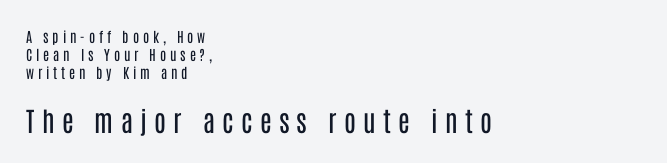
Q: Is the text bold? A: No.
Q: Is the text italic (slanted)? A: No, it is upright.
Q: Is the text underlined? A: No.
Q: How is the paragraph aligned? A: Left-aligned.
Q: Is the spacing between letters normal or unusually wide? A: Unusually wide.
Q: Is the spacing between lines tight, normal or loose? A: Normal.
Q: Which block of text is set in a larger size, the first (top) or the second (bottom)? A: The second (bottom) one.
